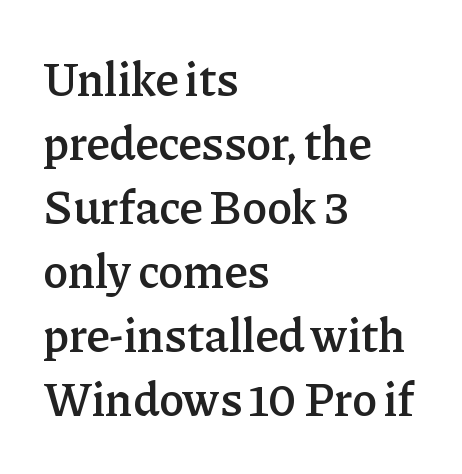
Q: Is the text bold? A: Semi-bold.
Q: Is the text italic (slanted)? A: No, it is upright.
Q: Is the typeface a serif or a sans-serif typeface? A: Serif.
Q: Is the text underlined? A: No.
Q: How is the paragraph aligned? A: Left-aligned.
Q: Is the spacing between letters normal or unusually wide? A: Normal.
Q: Is the spacing between lines tight, normal or loose? A: Normal.
Q: Width (condensed, normal, or wide)? A: Normal.
Q: Stroke contrast? A: Low.
Q: x-height? A: Medium.
Q: Monospaced? A: No.
